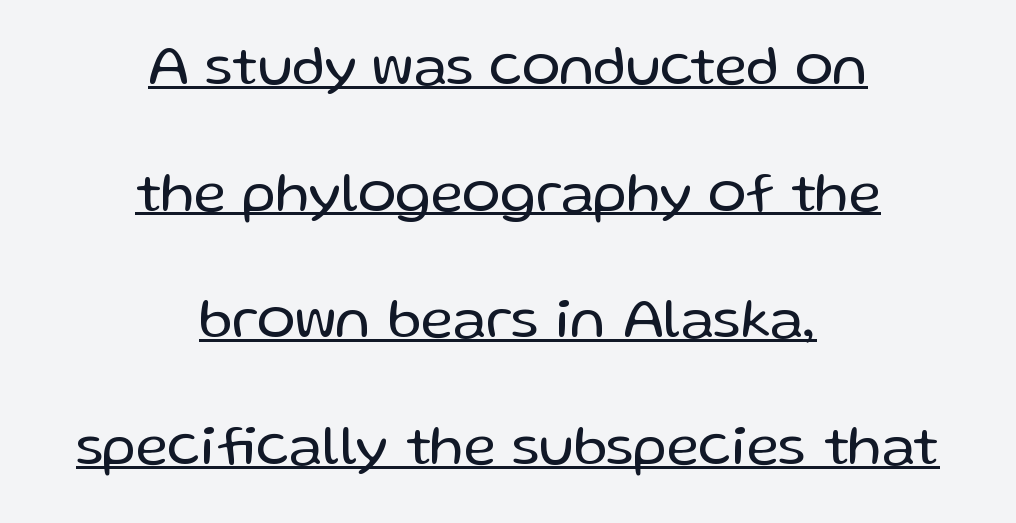
Each line of the rendering has a horizontal stroke beneath the glyphs. Vertical spacing — loose. Each letter's strokes conclude bluntly, with no projecting serifs. Spacing between characters is what you'd get straight out of the box. Every character sits straight up, as roman type does.
